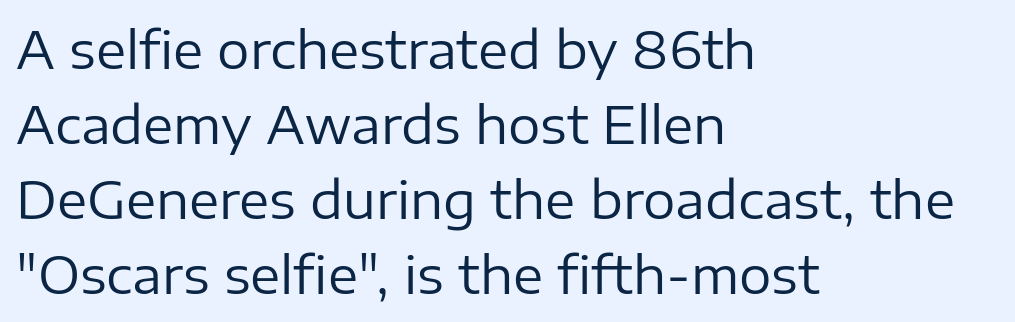
Q: Is the text bold? A: No.
Q: Is the text italic (slanted)? A: No, it is upright.
Q: Is the typeface a serif or a sans-serif typeface? A: Sans-serif.
Q: Is the text underlined? A: No.
Q: How is the paragraph aligned? A: Left-aligned.
Q: Is the spacing between letters normal or unusually wide? A: Normal.
Q: Is the spacing between lines tight, normal or loose? A: Normal.
Q: Width (condensed, normal, or wide)? A: Normal.
Q: Stroke contrast? A: Low.
Q: x-height? A: Medium.
Q: Monospaced? A: No.
